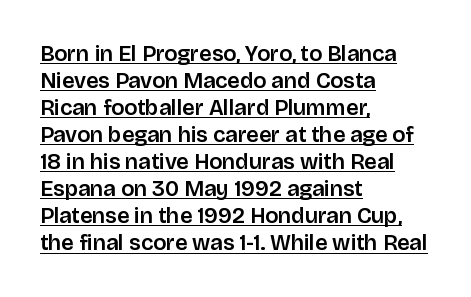
Designer's note — italics off, roman on. Spacing between characters is what you'd get straight out of the box. Left-aligned paragraph, ragged on the right. A baseline rule has been typeset under these characters.
